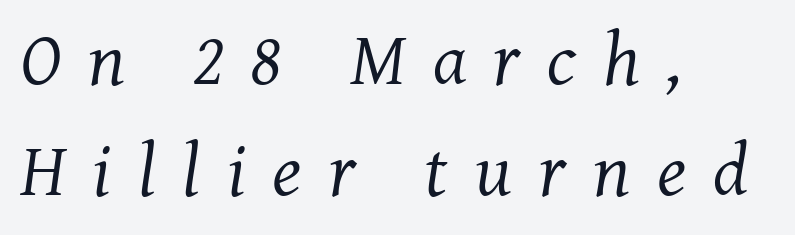
Stems here are at most as thick as an everyday book face. The space between consecutive lines is moderate. The axis of the letterforms is tilted away from vertical. Look at the tracking — it's clearly loosened, letters drifting apart. To sum up the face: it has serifs.
